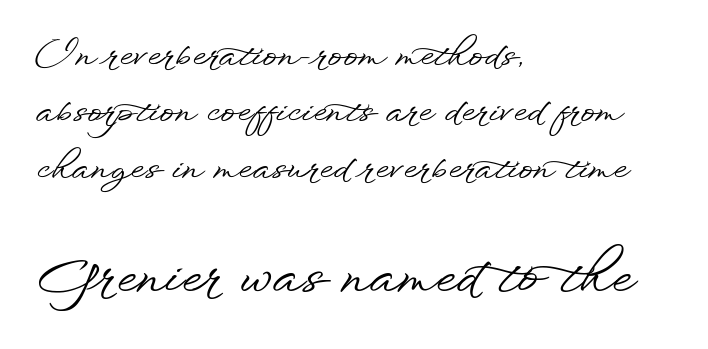
Q: Is the text italic (slanted)? A: Yes.
Q: Is the typeface a serif or a sans-serif typeface? A: Sans-serif.
Q: Is the text underlined? A: No.
Q: How is the paragraph aligned? A: Left-aligned.
Q: Is the spacing between letters normal or unusually wide? A: Normal.
Q: Is the spacing between lines tight, normal or loose? A: Normal.
Q: Which block of text is set in a larger size, the first (top) or the second (bottom)? A: The second (bottom) one.
Q: Width (condensed, normal, or wide)? A: Wide.
Q: Stroke contrast? A: Low.
Q: x-height? A: Small.
Q: Monospaced? A: No.
